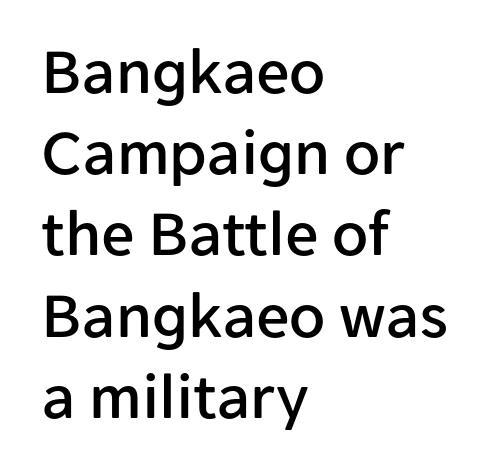
Q: Is the text italic (slanted)? A: No, it is upright.
Q: Is the typeface a serif or a sans-serif typeface? A: Sans-serif.
Q: Is the text underlined? A: No.
Q: How is the paragraph aligned? A: Left-aligned.
Q: Is the spacing between letters normal or unusually wide? A: Normal.
Q: Width (condensed, normal, or wide)? A: Normal.
Q: Stroke contrast? A: Low.
Q: x-height? A: Medium.
Q: Monospaced? A: No.
